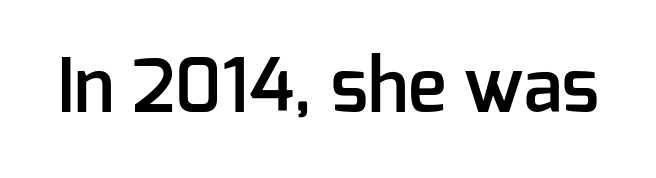
The image shows 73 px semibold sans-serif type, upright; set normal letter spacing, not underlined; low stroke contrast and a medium x-height.
